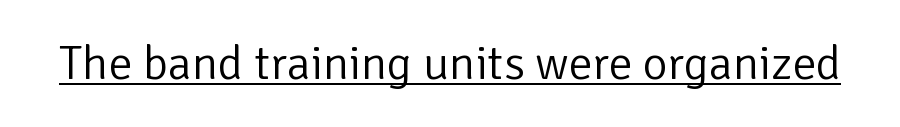
Check where the strokes stop: nothing finishes them off — pure sans. Weight: not bold — regular or lighter. You could not count columns in this text — the font is proportionally spaced. Every character sits straight up, as roman type does. A rule runs beneath these lines of type. Words appear dense and cohesive because spacing is normal.
